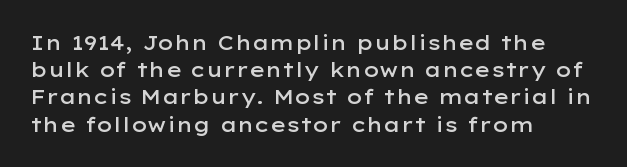
The image shows 20 px text type, upright; set left-aligned, normal line spacing (1.36x), normal letter spacing, not underlined.
